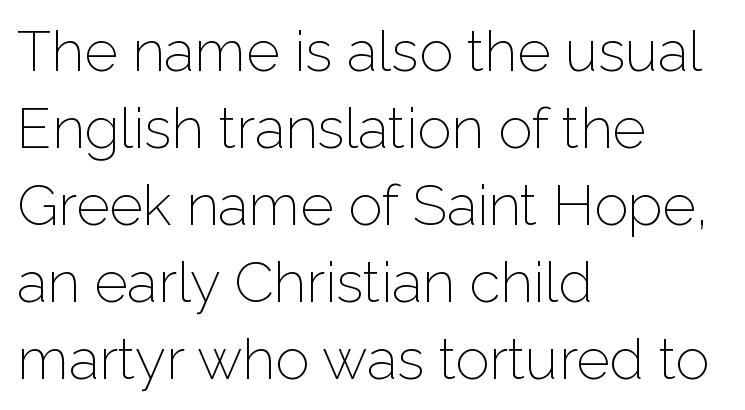
Serifs: no, the terminals of the letterforms are clean. The rendering uses natural spacing where letterforms have individual widths. The passage shown stacks its lines at a standard gap. Rule under the text: the space is simply empty.
